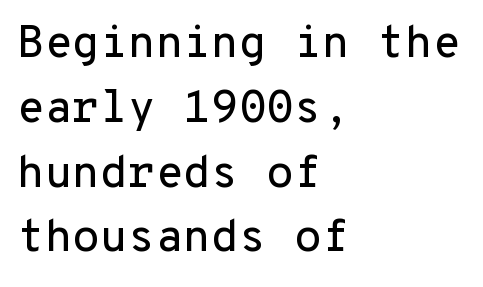
{"serif": "no", "italic": "no", "width": "normal", "stroke_contrast": "low", "x_height": "medium", "monospaced": "yes", "underline": "no", "align": "left", "line_spacing": "normal", "line_spacing_ratio": 1.44, "letter_spacing": "normal", "letter_spacing_em": 0.0, "glyph_px": 45}
